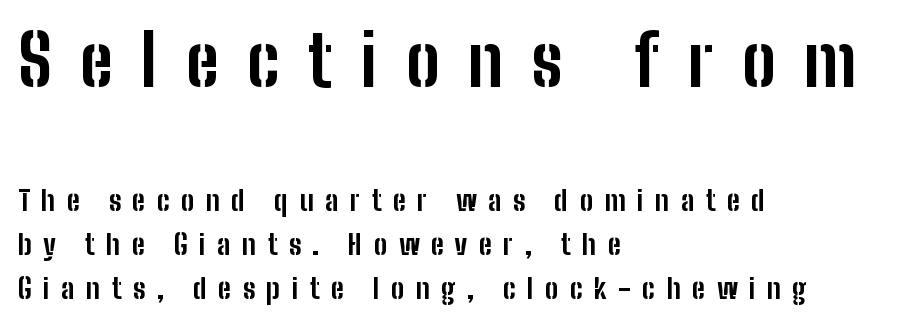
{"serif": "no", "italic": "no", "bold": "yes", "weight": "bold", "width": "condensed", "stroke_contrast": "low", "x_height": "medium", "monospaced": "no", "underline": "no", "align": "left", "line_spacing": "normal", "line_spacing_ratio": 1.56, "letter_spacing": "wide", "letter_spacing_em": 0.41, "larger_block": "first", "size_ratio": 2.5, "glyph_px": 70}
